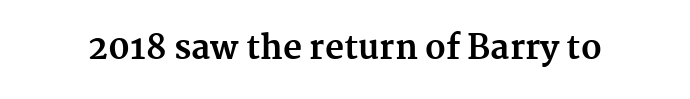
{"serif": "yes", "italic": "no", "bold": "yes", "weight": "bold", "width": "normal", "stroke_contrast": "medium", "x_height": "medium", "monospaced": "no", "underline": "no", "letter_spacing": "normal", "letter_spacing_em": 0.0, "glyph_px": 33}
